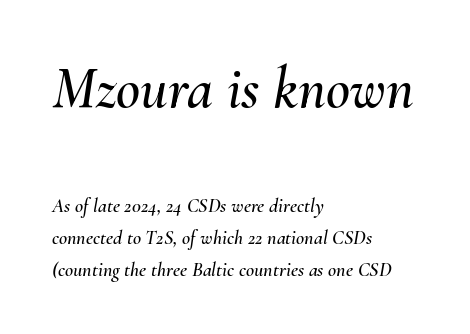
Quick note: italic. These lines keep a tight, regular rhythm from letter to letter. Is there much room between lines? A standard amount, neither cramped nor airy. Looks like regular typesetting: each glyph gets only the width it needs. Type size steps down from the first block to the second. The zone under the glyphs is completely vacant.
